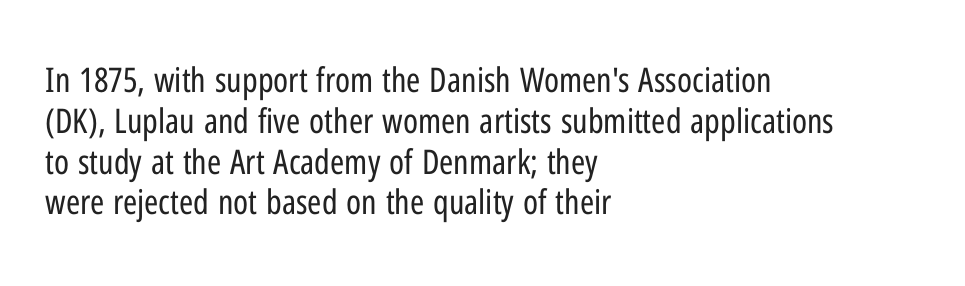
A roman cut, with each character standing at attention. These lines stack with their left ends in a neat column. Observe the ordinary spacing: letters are neighbours, not strangers. These lines are rendered in a variable-pitch font. Does the type have serifs? No, each stem ends abruptly. Underlining? Definitely not there.
